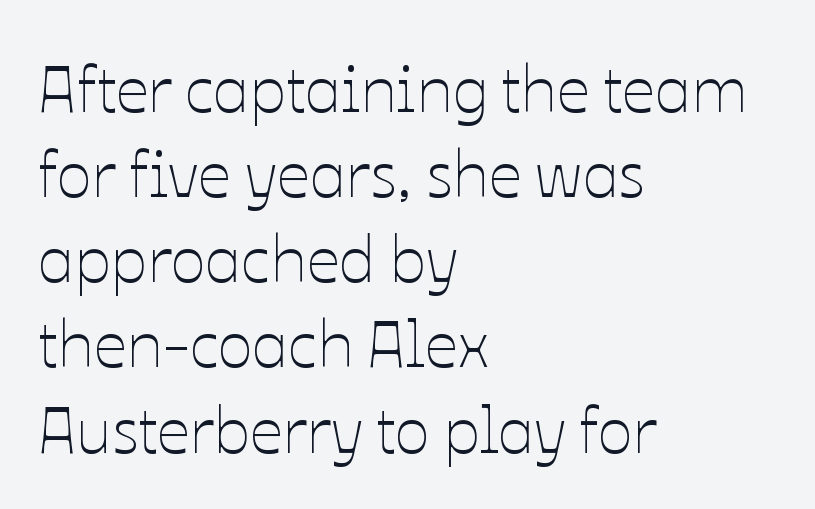
The image shows 65 px thin type, upright; set left-aligned, normal line spacing (1.31x), normal letter spacing, not underlined; low stroke contrast and a medium x-height.
